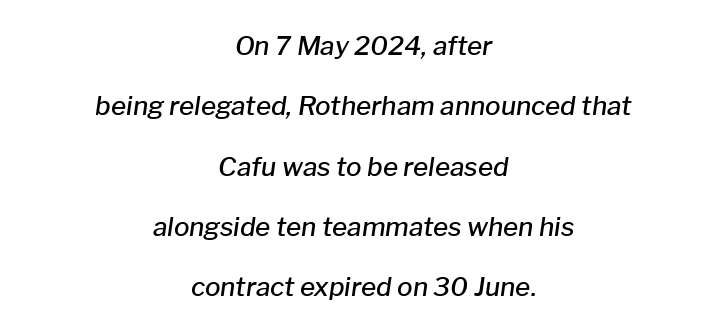
Q: Is the text bold? A: Semi-bold.
Q: Is the text italic (slanted)? A: Yes, it leans right by about 8 degrees.
Q: Is the text underlined? A: No.
Q: How is the paragraph aligned? A: Centered.
Q: Is the spacing between letters normal or unusually wide? A: Normal.
Q: Is the spacing between lines tight, normal or loose? A: Loose.
